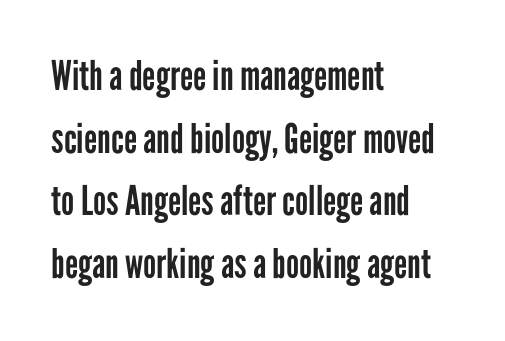
Q: Is the text bold? A: No.
Q: Is the text italic (slanted)? A: No, it is upright.
Q: Is the typeface a serif or a sans-serif typeface? A: Sans-serif.
Q: Is the text underlined? A: No.
Q: How is the paragraph aligned? A: Left-aligned.
Q: Is the spacing between letters normal or unusually wide? A: Normal.
Q: Is the spacing between lines tight, normal or loose? A: Normal.
Q: Width (condensed, normal, or wide)? A: Condensed.
Q: Stroke contrast? A: Low.
Q: x-height? A: Medium.
Q: Monospaced? A: No.
